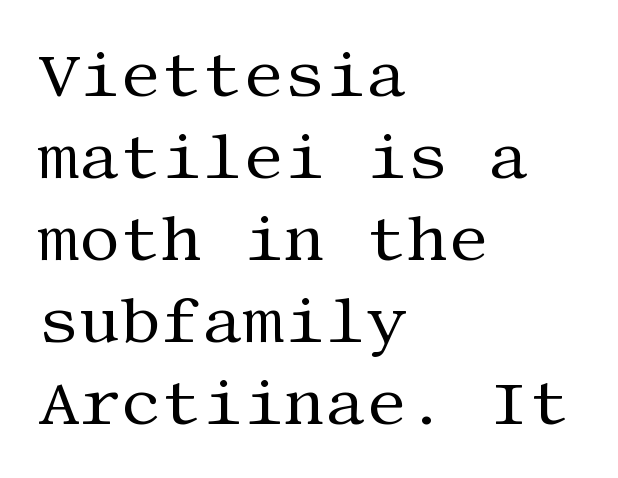
Vertically, the passage feels balanced, rows spaced as you'd expect. Decoration check: the copy has no underline. Summary of weight: not heavy and not bold. Nothing unusual about the tracking: characters are spaced as the font intends.
